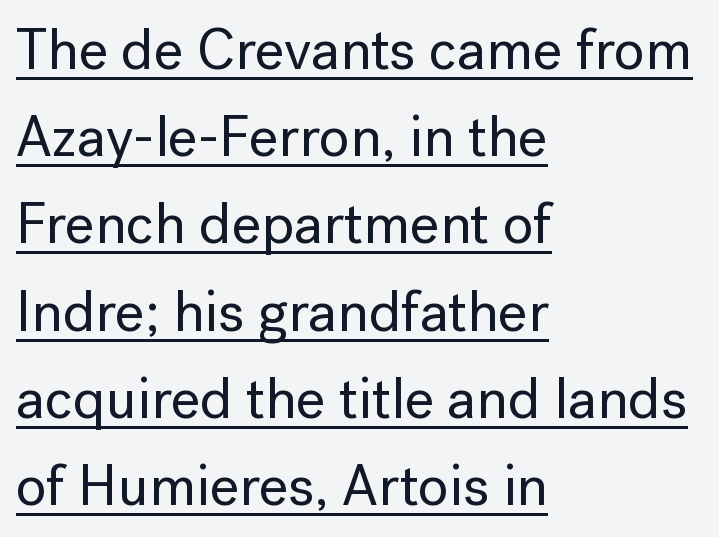
No extra tracking has been applied to these lines. Which margin do the lines hug? The left one — the right edge is uneven. Regular leading. The letters stand upright; this is a roman face. Students, observe the line beneath the letters — that is underlining.
